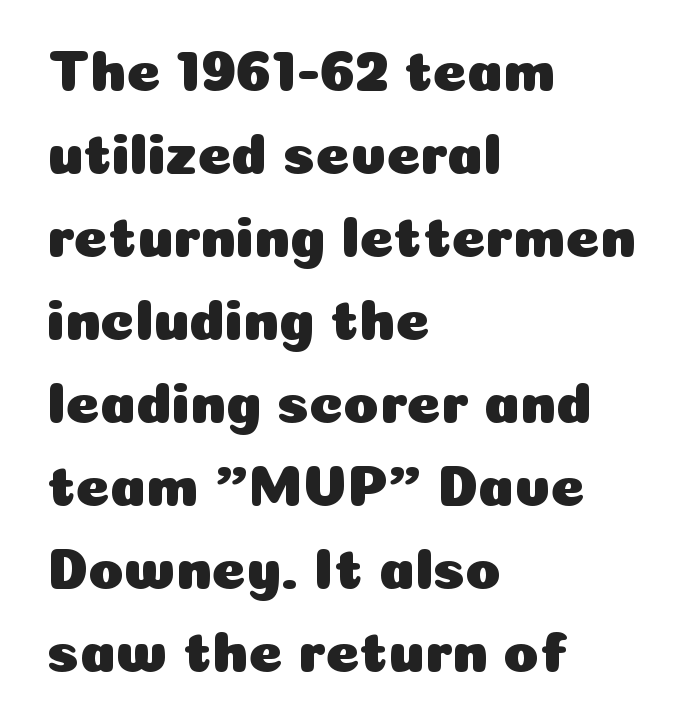
The image shows 58 px sans-serif type, upright; set left-aligned, normal line spacing (1.43x), normal letter spacing, not underlined; low stroke contrast and a medium x-height.
